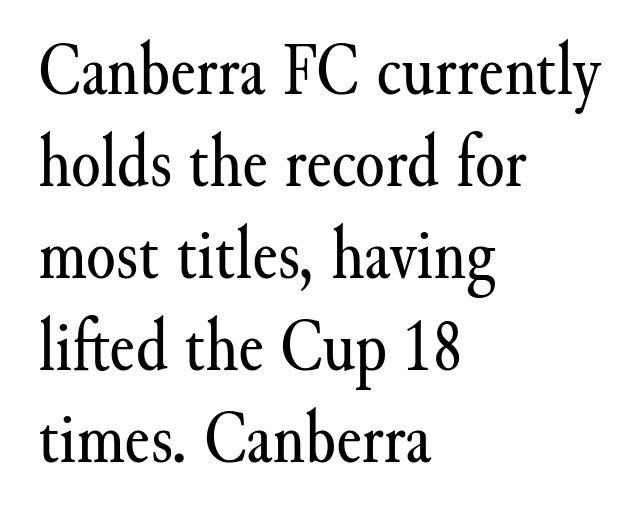
The image shows 76 px regular-weight serif type, upright; set left-aligned, line spacing 1.21x, normal letter spacing, not underlined; medium stroke contrast and a small x-height.
